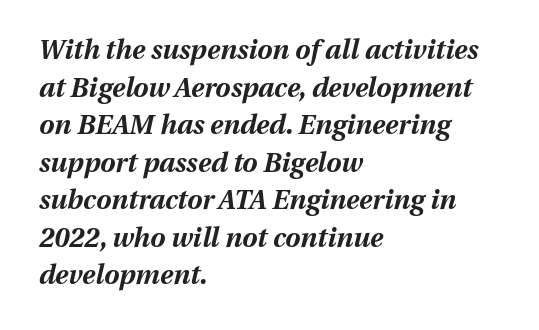
Q: Is the text bold? A: Yes.
Q: Is the text italic (slanted)? A: Yes, it leans right by about 13 degrees.
Q: Is the text underlined? A: No.
Q: How is the paragraph aligned? A: Left-aligned.
Q: Is the spacing between letters normal or unusually wide? A: Normal.
Q: Is the spacing between lines tight, normal or loose? A: Normal.
